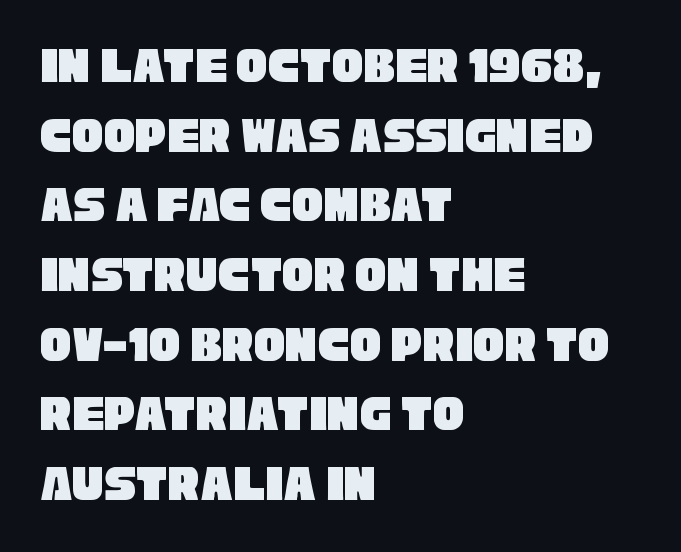
Q: Is the typeface a serif or a sans-serif typeface? A: Sans-serif.
Q: Is the text underlined? A: No.
Q: How is the paragraph aligned? A: Left-aligned.
Q: Is the spacing between letters normal or unusually wide? A: Normal.
Q: Is the spacing between lines tight, normal or loose? A: Normal.
Q: Width (condensed, normal, or wide)? A: Condensed.
Q: Stroke contrast? A: Low.
Q: x-height? A: Large.
Q: Monospaced? A: No.
